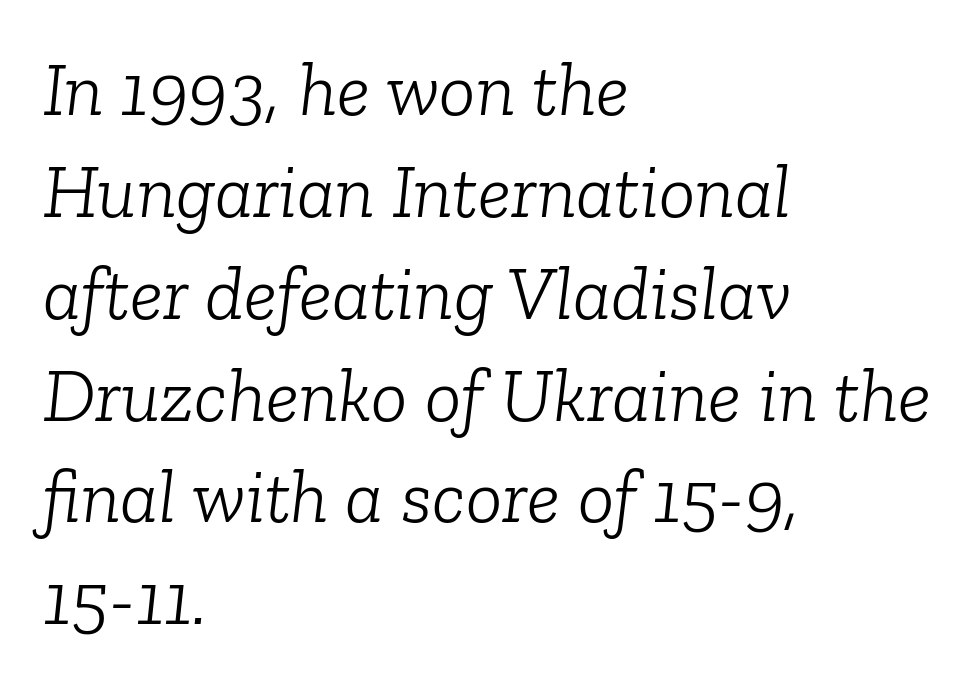
What stands out about the letter spacing? Nothing — it is the standard amount. Heft: none added — not bold. This sample is left-justified, so line endings fall wherever the words run out. This sample uses an oblique cut, with every glyph tilted off the vertical. Lines of text with bare space underneath. Do the characters align in a grid? No, the font is proportional.
